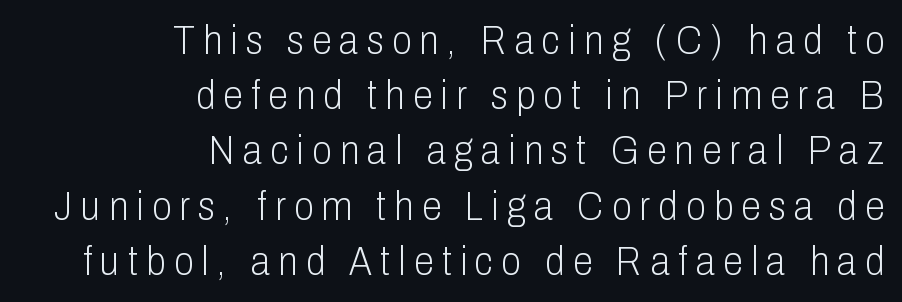
Q: Is the text bold? A: No.
Q: Is the text italic (slanted)? A: No, it is upright.
Q: Is the typeface a serif or a sans-serif typeface? A: Sans-serif.
Q: Is the text underlined? A: No.
Q: How is the paragraph aligned? A: Right-aligned.
Q: Is the spacing between letters normal or unusually wide? A: Unusually wide.
Q: Is the spacing between lines tight, normal or loose? A: Normal.
Q: Width (condensed, normal, or wide)? A: Condensed.
Q: Stroke contrast? A: Low.
Q: x-height? A: Medium.
Q: Monospaced? A: No.
